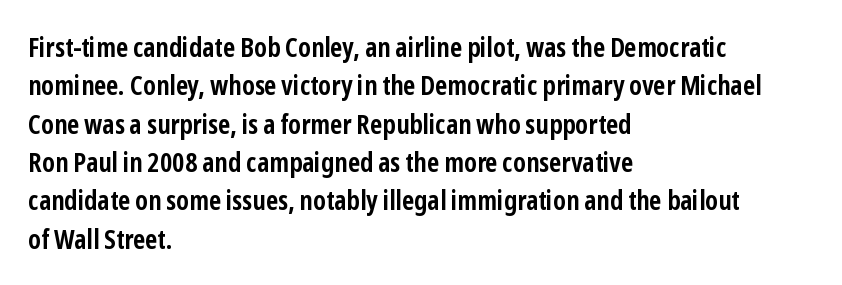
The image shows 27 px bold type, upright; set left-aligned, normal line spacing (1.42x), normal letter spacing, not underlined.
